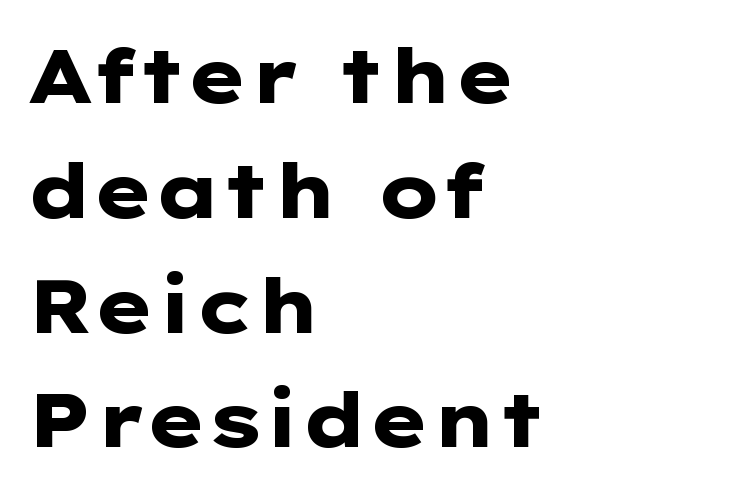
Q: Is the text bold? A: Yes.
Q: Is the text italic (slanted)? A: No, it is upright.
Q: Is the typeface a serif or a sans-serif typeface? A: Sans-serif.
Q: Is the text underlined? A: No.
Q: How is the paragraph aligned? A: Left-aligned.
Q: Is the spacing between letters normal or unusually wide? A: Normal.
Q: Is the spacing between lines tight, normal or loose? A: Normal.
Q: Width (condensed, normal, or wide)? A: Wide.
Q: Stroke contrast? A: Low.
Q: x-height? A: Medium.
Q: Monospaced? A: No.
